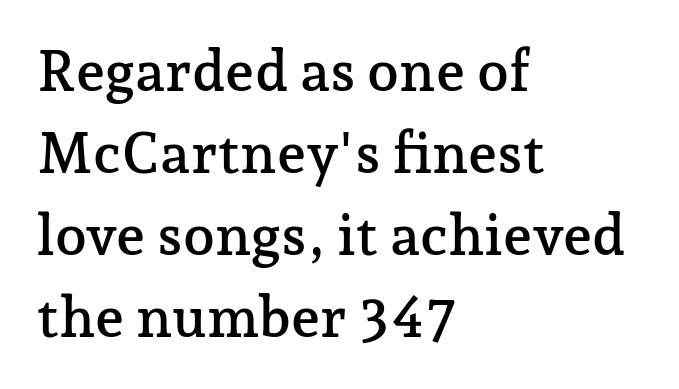
Q: Is the text italic (slanted)? A: No, it is upright.
Q: Is the typeface a serif or a sans-serif typeface? A: Serif.
Q: Is the text underlined? A: No.
Q: How is the paragraph aligned? A: Left-aligned.
Q: Is the spacing between letters normal or unusually wide? A: Normal.
Q: Is the spacing between lines tight, normal or loose? A: Normal.
Q: Width (condensed, normal, or wide)? A: Normal.
Q: Stroke contrast? A: Low.
Q: x-height? A: Medium.
Q: Monospaced? A: No.
